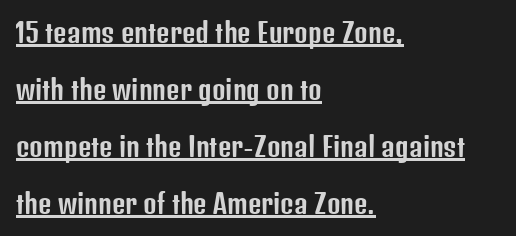
Q: Is the text italic (slanted)? A: No, it is upright.
Q: Is the text underlined? A: Yes.
Q: How is the paragraph aligned? A: Left-aligned.
Q: Is the spacing between letters normal or unusually wide? A: Normal.
Q: Is the spacing between lines tight, normal or loose? A: Loose.
